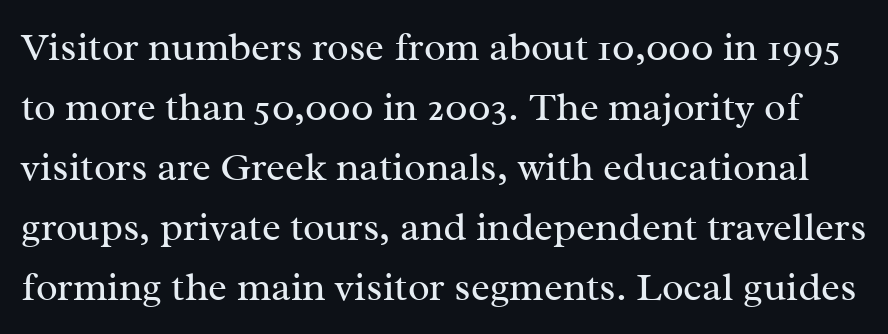
Q: Is the text bold? A: No.
Q: Is the text italic (slanted)? A: No, it is upright.
Q: Is the typeface a serif or a sans-serif typeface? A: Serif.
Q: Is the text underlined? A: No.
Q: Is the spacing between letters normal or unusually wide? A: Normal.
Q: Is the spacing between lines tight, normal or loose? A: Normal.
Q: Width (condensed, normal, or wide)? A: Normal.
Q: Stroke contrast? A: Medium.
Q: x-height? A: Medium.
Q: Monospaced? A: No.
